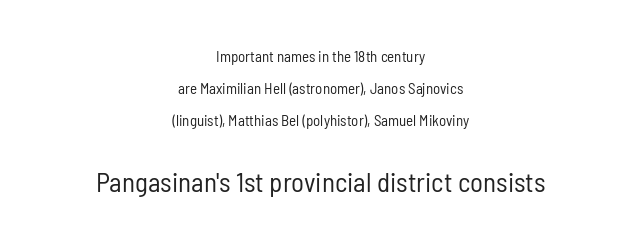
The image shows 27 px text type, upright; set centered, loose line spacing (2.15x), normal letter spacing, not underlined; the second (bottom) block is 1.8x larger.
